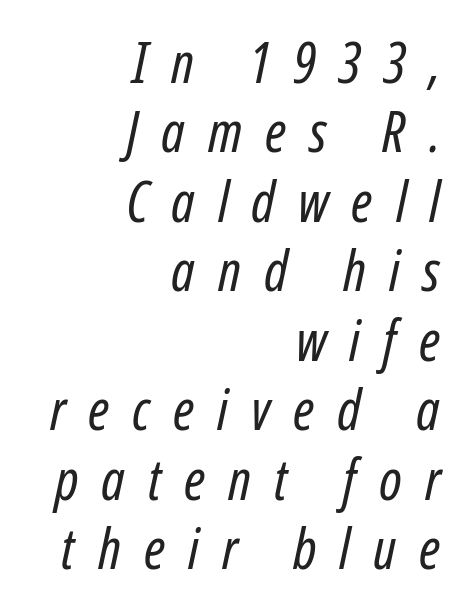
{"italic": "yes", "lean": "right", "slant_degrees": 12, "bold": "no", "weight": "regular", "width": "condensed", "stroke_contrast": "low", "x_height": "medium", "monospaced": "no", "underline": "no", "align": "right", "line_spacing_ratio": 1.24, "letter_spacing": "wide", "letter_spacing_em": 0.41, "glyph_px": 56}
